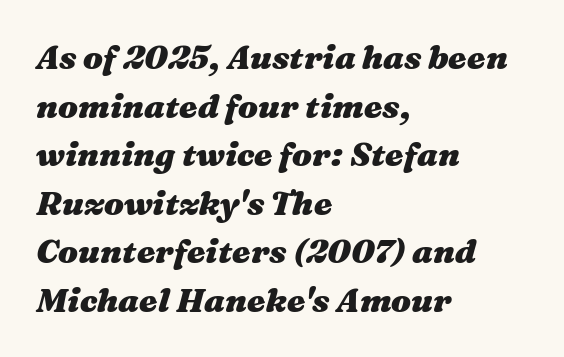
Posture: slanted. The text block is weighted toward the left margin, trailing off unevenly rightward. Horizontal bands of white between lines are of average thickness. The zone under the glyphs is completely vacant.
